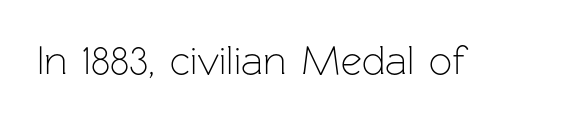
Q: Is the text bold? A: No.
Q: Is the text italic (slanted)? A: No, it is upright.
Q: Is the typeface a serif or a sans-serif typeface? A: Sans-serif.
Q: Is the text underlined? A: No.
Q: Is the spacing between letters normal or unusually wide? A: Normal.
Q: Width (condensed, normal, or wide)? A: Normal.
Q: Stroke contrast? A: Low.
Q: x-height? A: Medium.
Q: Monospaced? A: No.
